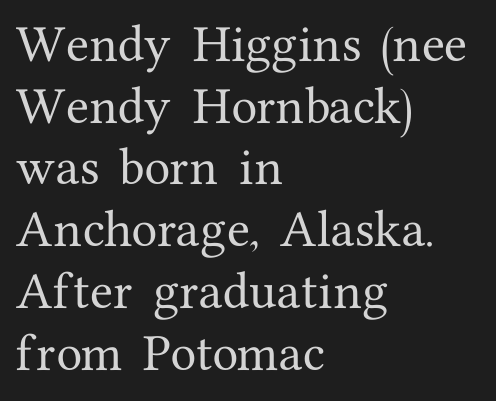
{"serif": "yes", "italic": "no", "width": "normal", "stroke_contrast": "medium", "x_height": "medium", "monospaced": "no", "underline": "no", "align": "left", "line_spacing": "normal", "line_spacing_ratio": 1.47, "letter_spacing": "normal", "letter_spacing_em": 0.0, "glyph_px": 42}
